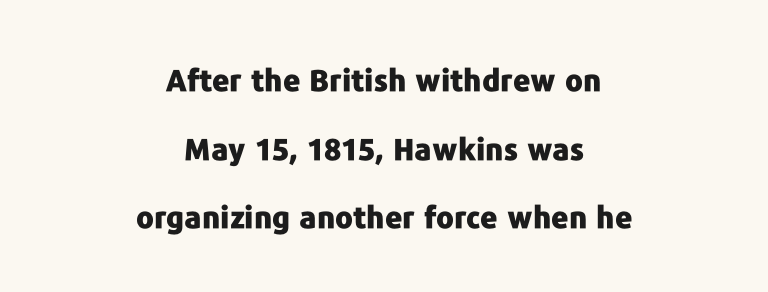
Character widths vary here, with narrow letters taking less room than wide ones. Tracking here is standard; glyphs follow each other at the usual distance. Each glyph is drawn with heavy, bold strokes. Both edges are ragged and mirror each other, which tells us the setting is centered. Loosely led — the rows are spread out.
